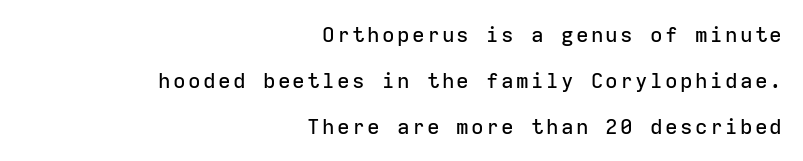
Q: Is the text italic (slanted)? A: No, it is upright.
Q: Is the text underlined? A: No.
Q: How is the paragraph aligned? A: Right-aligned.
Q: Is the spacing between lines tight, normal or loose? A: Loose.
